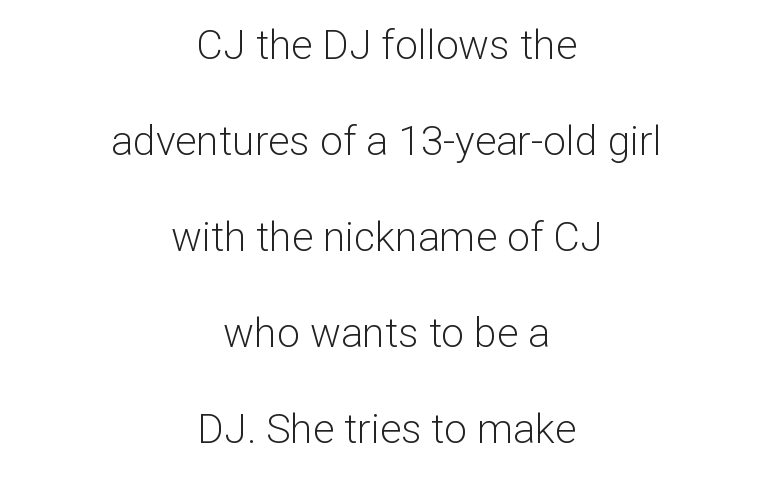
{"serif": "no", "italic": "no", "bold": "no", "weight": "light", "width": "normal", "stroke_contrast": "low", "x_height": "medium", "monospaced": "no", "underline": "no", "align": "center", "line_spacing": "loose", "line_spacing_ratio": 2.34, "letter_spacing": "normal", "letter_spacing_em": 0.0, "glyph_px": 41}
